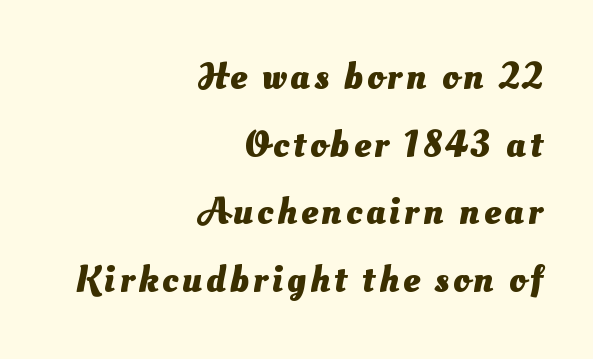
The image shows 37 px heavy sans-serif type; set right-aligned, line spacing 1.83x, not underlined; medium stroke contrast and a small x-height.
